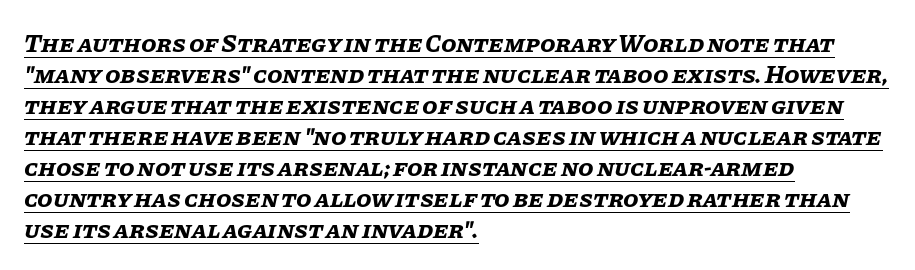
The image shows 25 px bold type, italic (leaning right); set left-aligned, line spacing 1.24x, normal letter spacing, underlined.
